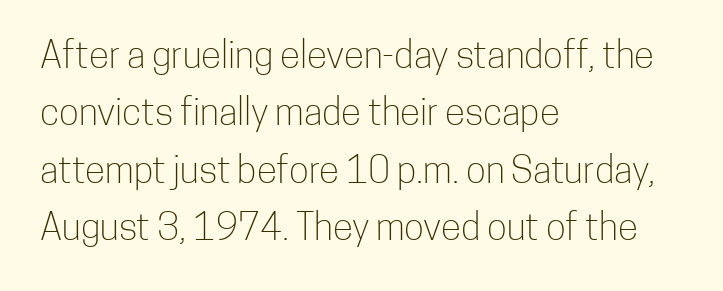
Normally led — the rows are evenly, conventionally spaced. The text was rendered using a sans face with plain stroke endings. The gaps between neighbouring characters are ordinary and unremarkable. Proportional: the letters do not fall into vertical columns. Is this a heavy cut? Hardly; it is regular or lighter. Ordinary non-slanted type is in use.
